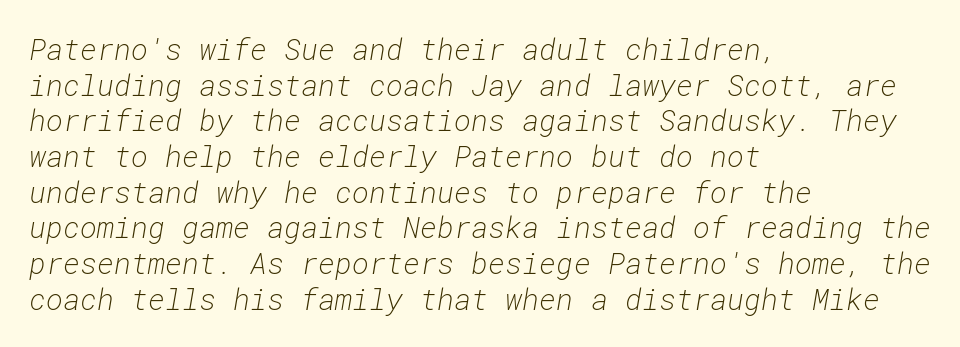
A typesetter would call this zero additional tracking. The passage shown is typed in a monospace face where columns stay perfectly aligned. The space directly below the letters is spotless. The typesetter chose a ragged-right arrangement here. Yep, that's italic — everything's leaning. This is not heavy type; no bold has been used.
